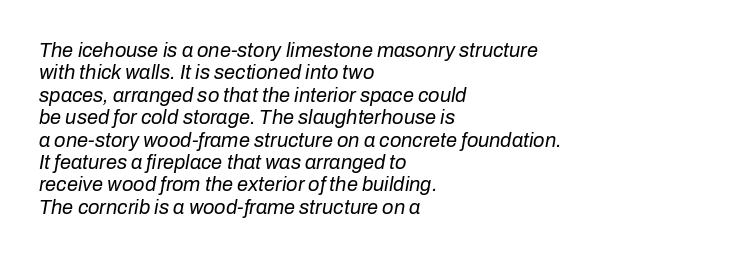
Designer's note — italics engaged. The tracking reads as untouched default to a designer's eye. Each stroke keeps to a modest, everyday thickness or less. Rows of type sit shoulder to shoulder in the vertical direction. The area under the type is left untouched. Left-aligned paragraph, ragged on the right.
